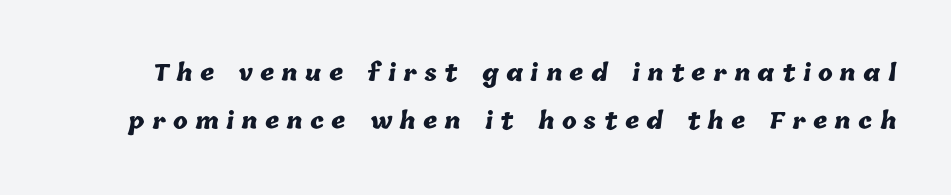
{"bold": "yes", "underline": "no", "line_spacing": "loose", "line_spacing_ratio": 2.17, "letter_spacing": "wide", "letter_spacing_em": 0.33, "glyph_px": 22}
